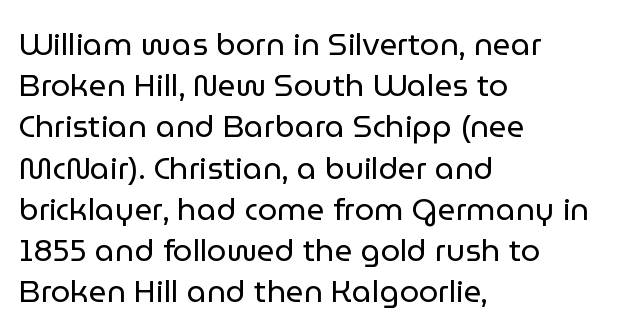
The lines sit at an ordinary, default distance from one another. The typesetter chose a ragged-right arrangement here. Serif or sans? Sans — the stroke terminals are bare. Nobody touched the tracking dial on this one. No heavy texture on the line: the type isn't bold.
